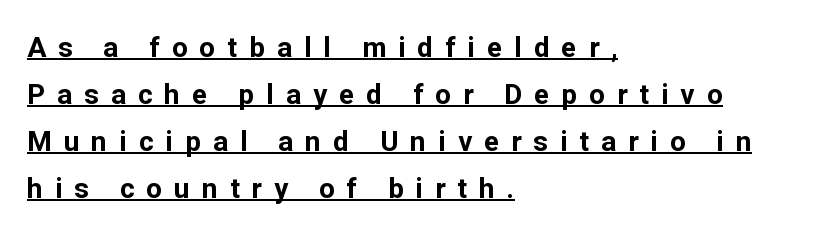
The image shows 28 px bold sans-serif type, upright; set left-aligned, normal line spacing (1.68x), unusually wide letter spacing (+0.43 em), underlined; low stroke contrast and a medium x-height.
